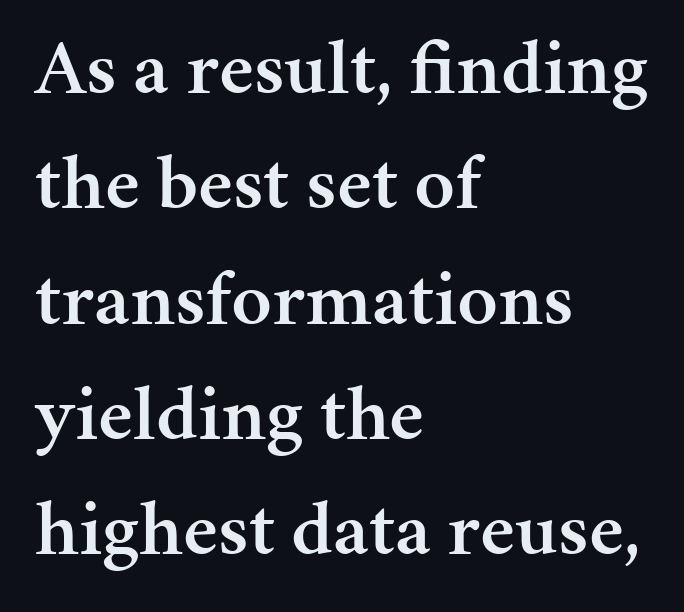
The image shows 79 px semibold serif type, upright; set left-aligned, normal line spacing (1.46x), normal letter spacing, not underlined; medium stroke contrast and a medium x-height.
